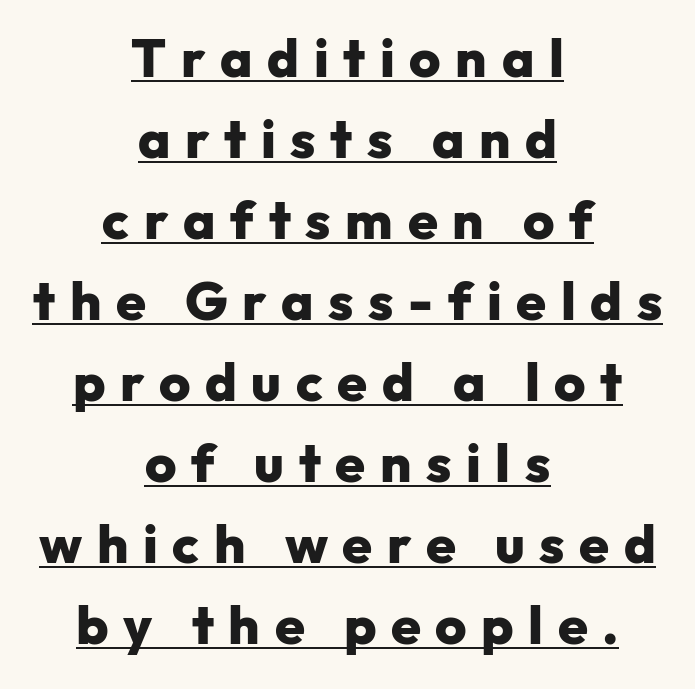
{"serif": "no", "italic": "no", "bold": "yes", "weight": "heavy", "width": "normal", "stroke_contrast": "low", "x_height": "medium", "monospaced": "no", "underline": "yes", "align": "center", "line_spacing": "normal", "line_spacing_ratio": 1.5, "letter_spacing": "wide", "letter_spacing_em": 0.27, "glyph_px": 54}
